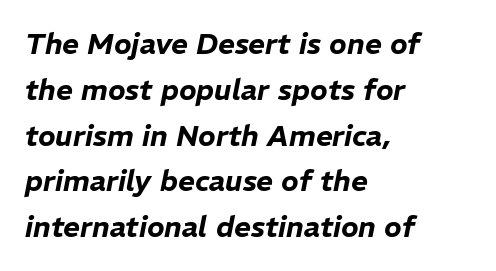
Q: Is the text italic (slanted)? A: Yes, it leans right by about 11 degrees.
Q: Is the text underlined? A: No.
Q: How is the paragraph aligned? A: Left-aligned.
Q: Is the spacing between letters normal or unusually wide? A: Normal.
Q: Is the spacing between lines tight, normal or loose? A: Normal.
Q: Width (condensed, normal, or wide)? A: Normal.
Q: Stroke contrast? A: Low.
Q: x-height? A: Medium.
Q: Monospaced? A: No.
